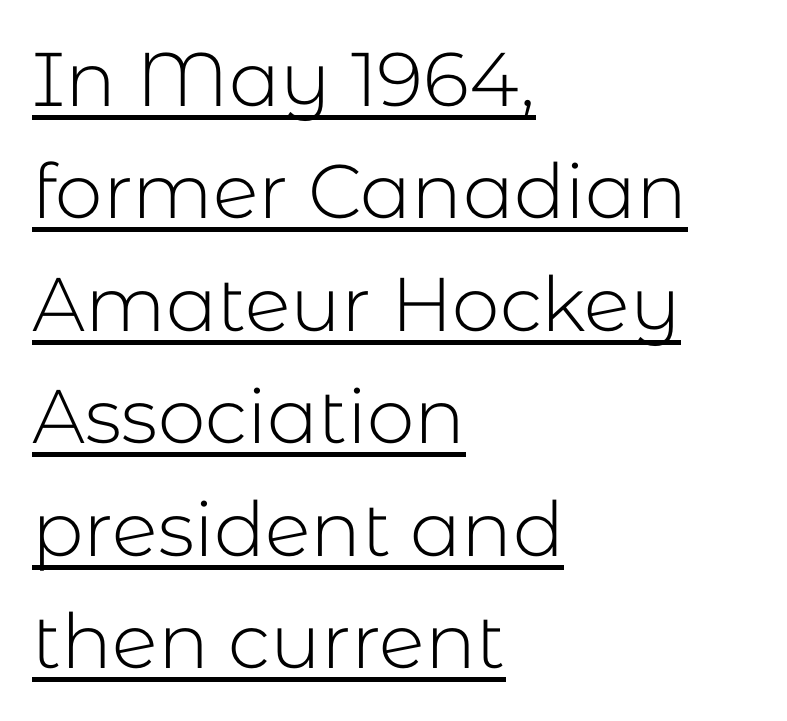
A typographer would call this underscored text. Default kerning and tracking; the words read as compact shapes. Is the type heavy? It reads as light-to-regular instead. The block of text has a typical density, with ordinary space between rows.
